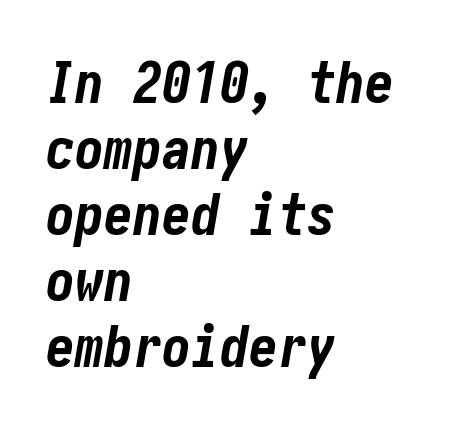
Q: Is the text bold? A: Yes.
Q: Is the text italic (slanted)? A: Yes, it leans right by about 10 degrees.
Q: Is the text underlined? A: No.
Q: How is the paragraph aligned? A: Left-aligned.
Q: Is the spacing between letters normal or unusually wide? A: Normal.
Q: Is the spacing between lines tight, normal or loose? A: Tight.
Q: Width (condensed, normal, or wide)? A: Condensed.
Q: Stroke contrast? A: Low.
Q: x-height? A: Medium.
